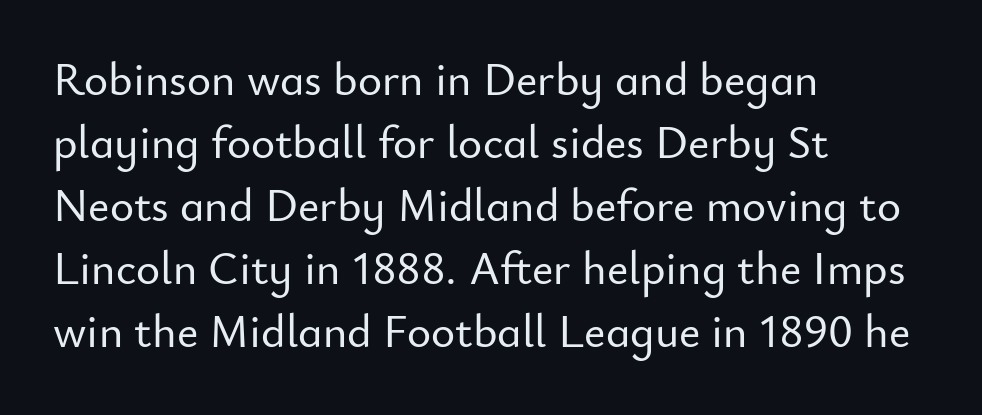
The image shows 46 px sans-serif type, upright; set left-aligned, normal line spacing (1.37x), normal letter spacing, not underlined; low stroke contrast and a small x-height.
